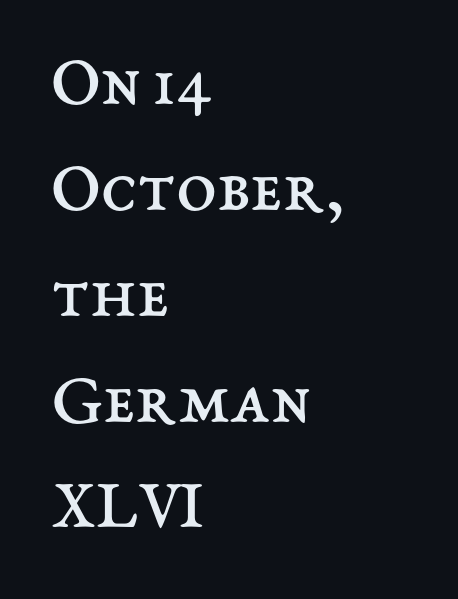
The image shows 73 px regular-weight type, upright; set left-aligned, normal line spacing (1.45x), normal letter spacing, not underlined; medium stroke contrast and a medium x-height.
